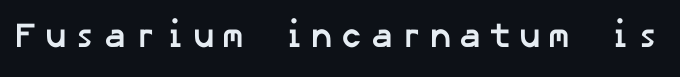
{"serif": "no", "bold": "yes", "weight": "semibold", "width": "normal", "stroke_contrast": "low", "x_height": "medium", "underline": "no", "glyph_px": 35}
